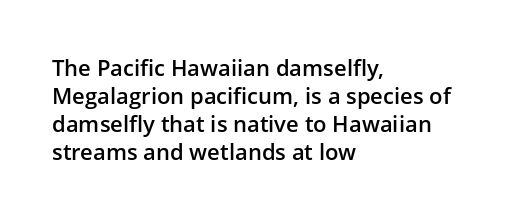
The image shows 22 px text type, upright; set left-aligned, normal line spacing (1.28x), normal letter spacing, not underlined.
